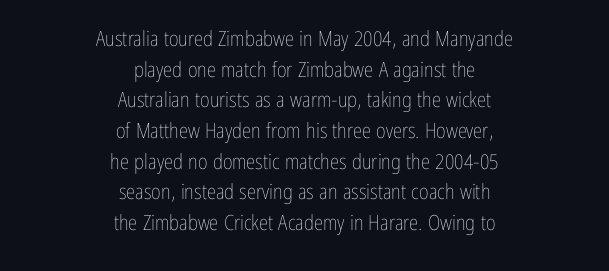
{"italic": "no", "bold": "no", "underline": "no", "align": "center", "line_spacing": "normal", "line_spacing_ratio": 1.46, "letter_spacing": "normal", "letter_spacing_em": 0.0, "glyph_px": 21}
